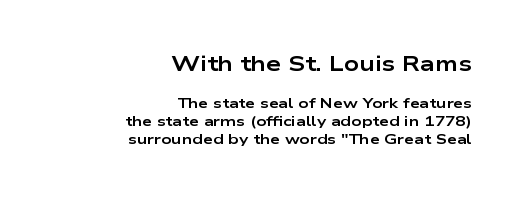
Block one is the big one; block two sits smaller underneath. Regarding leading, the lines here are spaced in the standard way. The specimen reads as upright at a glance. The gaps between neighbouring characters are ordinary and unremarkable. Right-aligned paragraph, ragged on the left. Heft: maximum for text — a bold.
